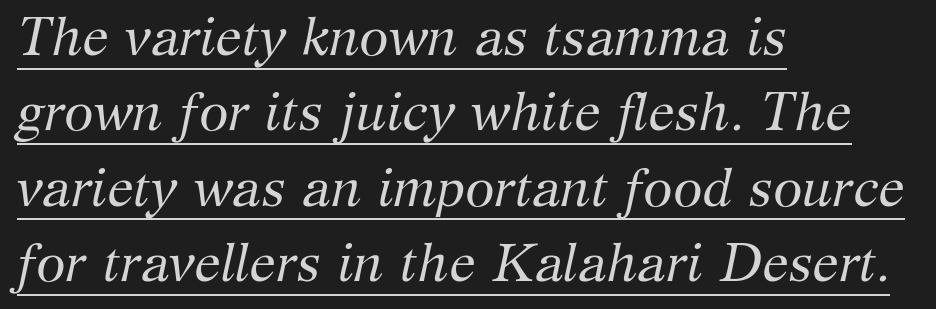
{"serif": "yes", "italic": "yes", "lean": "right", "slant_degrees": 12, "bold": "no", "weight": "regular", "width": "normal", "stroke_contrast": "medium", "x_height": "medium", "monospaced": "no", "underline": "yes", "align": "left", "line_spacing": "normal", "line_spacing_ratio": 1.42, "letter_spacing": "normal", "letter_spacing_em": 0.0, "glyph_px": 53}
